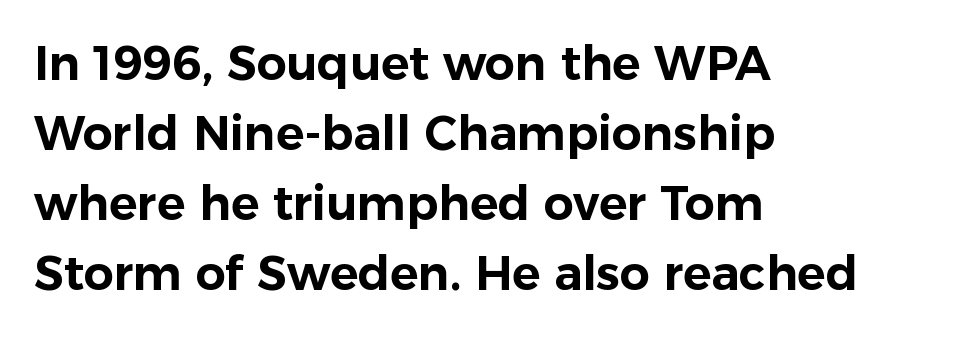
Q: Is the text italic (slanted)? A: No, it is upright.
Q: Is the typeface a serif or a sans-serif typeface? A: Sans-serif.
Q: Is the text underlined? A: No.
Q: How is the paragraph aligned? A: Left-aligned.
Q: Is the spacing between letters normal or unusually wide? A: Normal.
Q: Is the spacing between lines tight, normal or loose? A: Normal.
Q: Width (condensed, normal, or wide)? A: Normal.
Q: Stroke contrast? A: Low.
Q: x-height? A: Medium.
Q: Monospaced? A: No.
